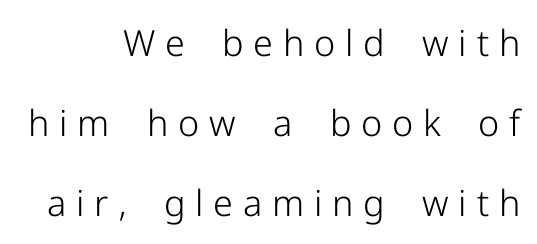
The image shows 36 px light sans-serif type, upright; set right-aligned, loose line spacing (2.22x), unusually wide letter spacing (+0.27 em), not underlined; low stroke contrast and a medium x-height.
